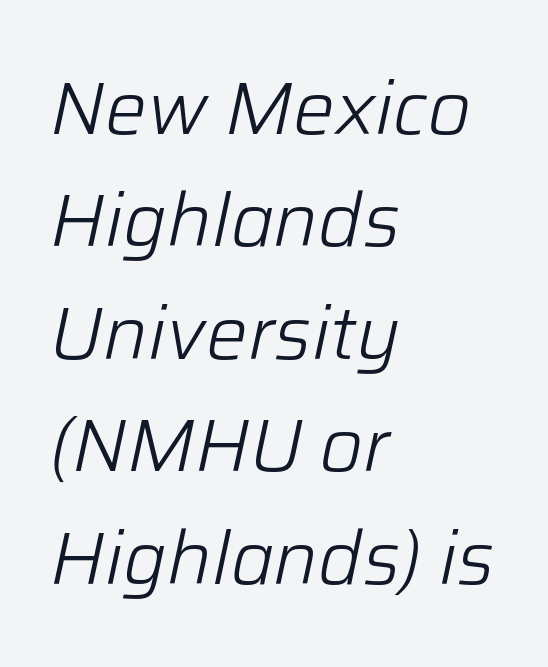
{"italic": "yes", "lean": "right", "slant_degrees": 12, "bold": "no", "weight": "light", "width": "normal", "stroke_contrast": "low", "x_height": "medium", "monospaced": "no", "underline": "no", "align": "left", "line_spacing": "normal", "line_spacing_ratio": 1.52, "letter_spacing": "normal", "letter_spacing_em": 0.0, "glyph_px": 74}
